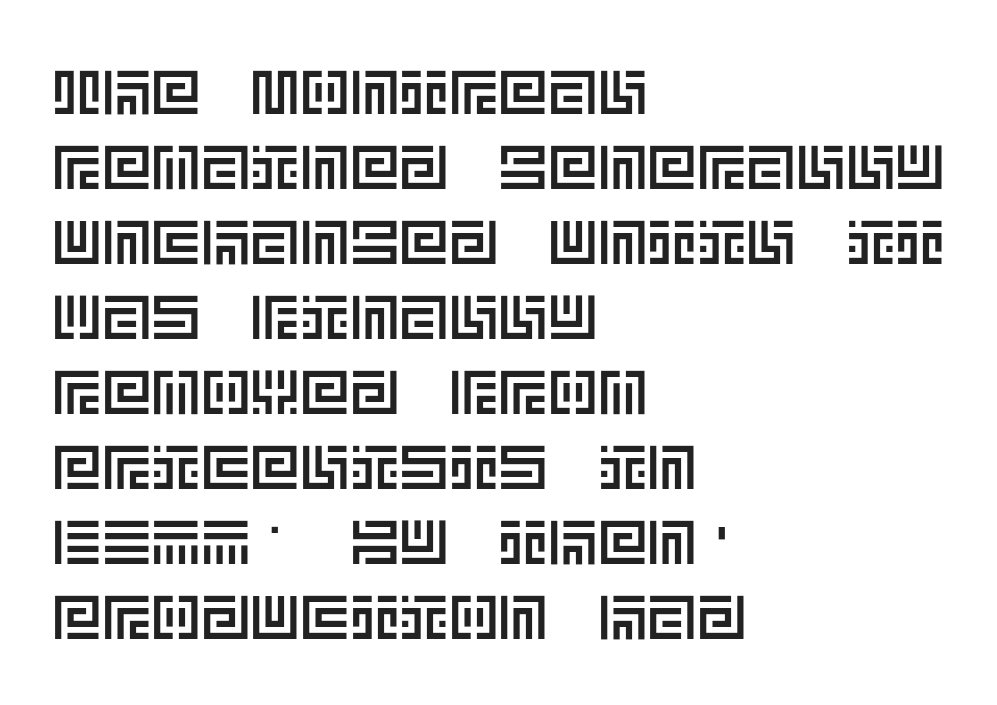
The image shows 62 px text type, upright; set left-aligned, line spacing 1.21x, normal letter spacing, not underlined; a large x-height.
